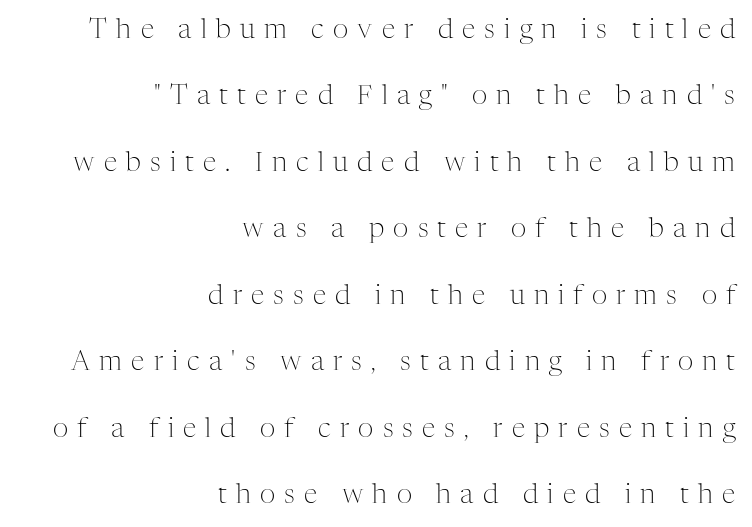
Weight: regular or lighter. Rendered with straight, roman letterforms. Students, observe: this is what heavily led, spacious text looks like. Any mark beneath the type? The region is blank. Layout note: lines flush right. This sample uses expanded letter spacing, leaving extra air between glyphs.
